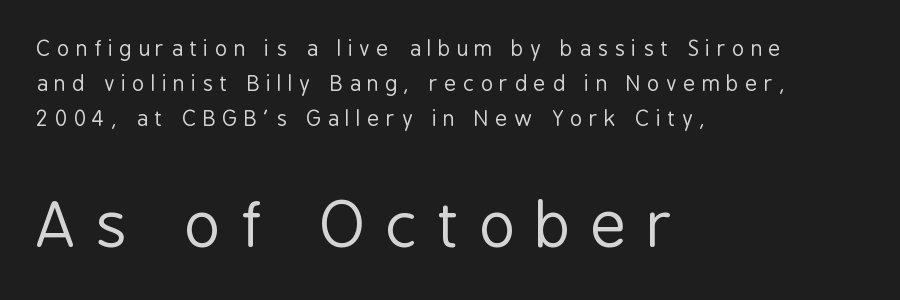
The image shows 62 px regular-weight, condensed sans-serif type, upright; set left-aligned, normal line spacing (1.66x), unusually wide letter spacing (+0.31 em), not underlined; the second (bottom) block is 2.95x larger; low stroke contrast and a medium x-height.
